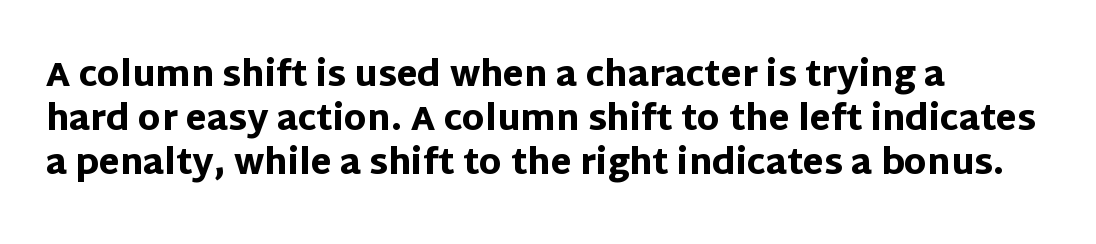
{"serif": "no", "italic": "no", "bold": "yes", "weight": "heavy", "width": "normal", "stroke_contrast": "low", "x_height": "large", "monospaced": "no", "underline": "no", "align": "left", "line_spacing": "normal", "line_spacing_ratio": 1.3, "letter_spacing": "normal", "letter_spacing_em": 0.0, "glyph_px": 34}
